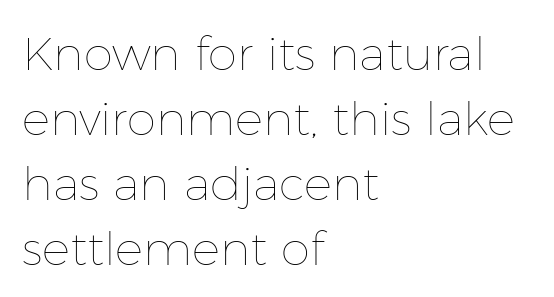
The image shows 47 px thin type, upright; set left-aligned, normal line spacing (1.38x), normal letter spacing, not underlined; low stroke contrast and a medium x-height.
